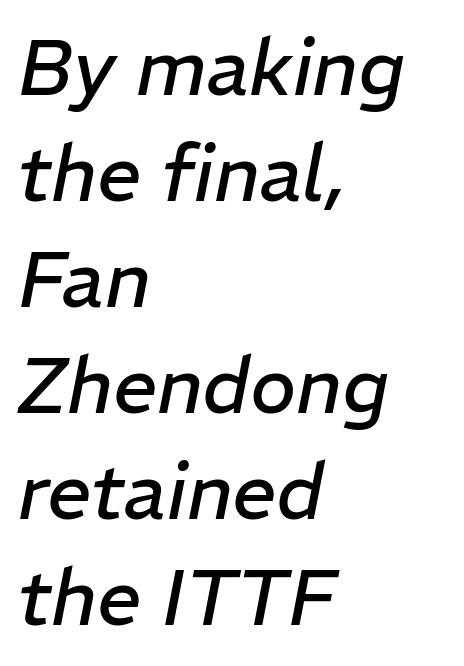
The image shows 78 px regular-weight type, italic (leaning right); set left-aligned, normal line spacing (1.36x), normal letter spacing, not underlined; low stroke contrast and a medium x-height.
